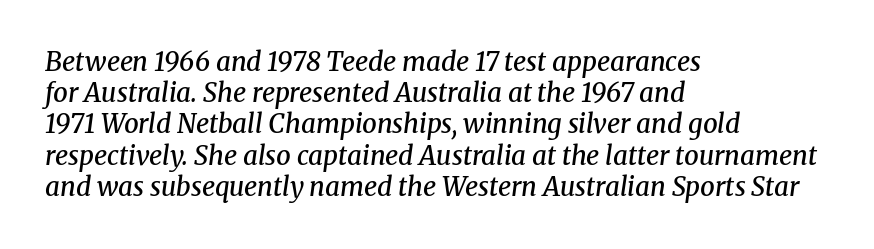
The image shows 26 px text type, italic (leaning right); set left-aligned, line spacing 1.2x, normal letter spacing, not underlined.
